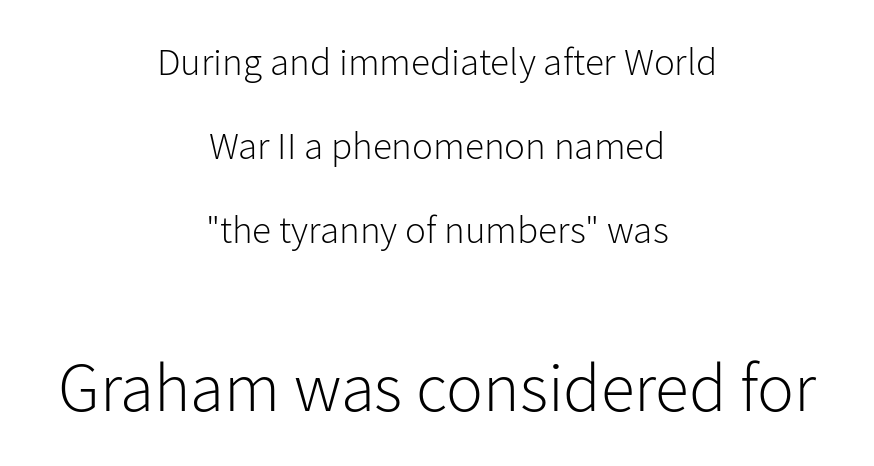
The image shows 69 px light sans-serif type, upright; set centered, loose line spacing (2.15x), normal letter spacing, not underlined; the second (bottom) block is 1.77x larger; low stroke contrast and a medium x-height.
